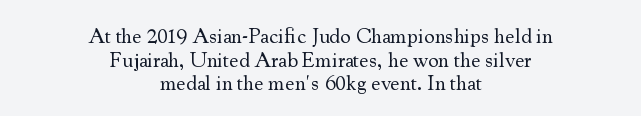
The string is rendered with underlining switched off. The typesetting does not lean heavy: it is not bold. The rag falls on both sides of this text block equally. No extra tracking has been applied to these lines. Italic: no, the glyphs are upright roman.
